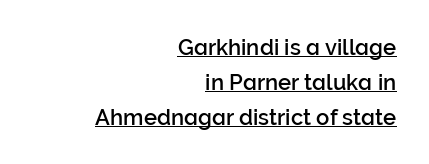
Q: Is the text italic (slanted)? A: No, it is upright.
Q: Is the text underlined? A: Yes.
Q: How is the paragraph aligned? A: Right-aligned.
Q: Is the spacing between letters normal or unusually wide? A: Normal.
Q: Is the spacing between lines tight, normal or loose? A: Normal.
